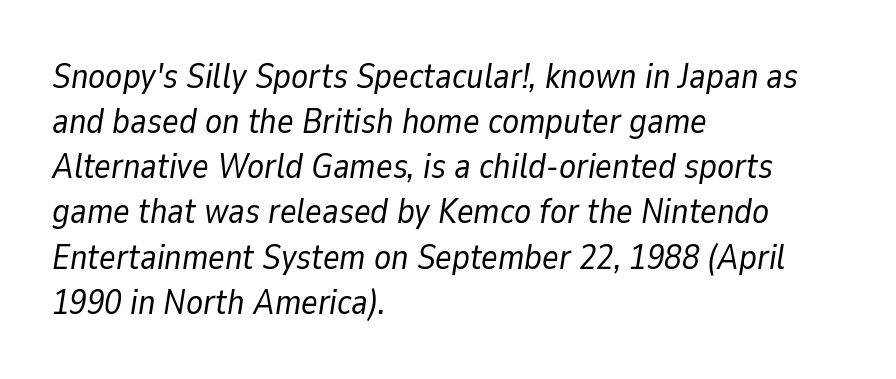
{"italic": "yes", "lean": "right", "slant_degrees": 9, "bold": "no", "weight": "regular", "width": "normal", "stroke_contrast": "low", "x_height": "medium", "monospaced": "no", "underline": "no", "align": "left", "line_spacing": "normal", "line_spacing_ratio": 1.29, "letter_spacing": "normal", "letter_spacing_em": 0.0, "glyph_px": 35}
